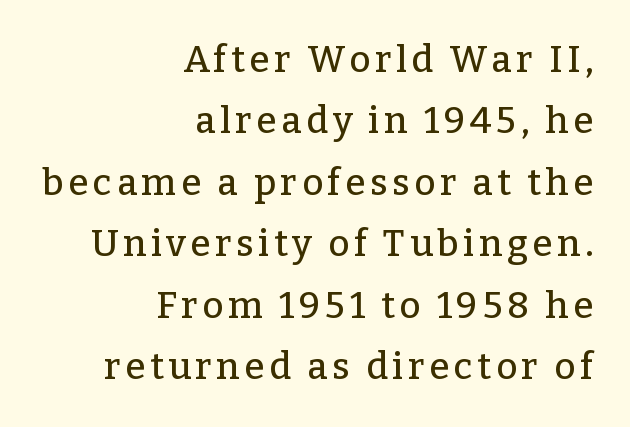
The image shows 37 px serif type, upright; set right-aligned, normal line spacing (1.66x), not underlined; low stroke contrast and a medium x-height.
